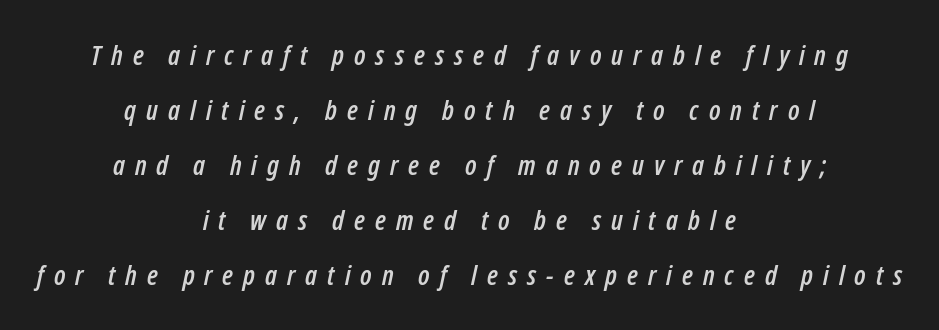
The area under the type is left untouched. How would I describe the line gaps? Wide and relaxed. The typography opts for an oblique posture over an upright one. The letterforms stand isolated, each surrounded by extra space. Compared with a flush-left layout, this one balances lines on the center instead.
